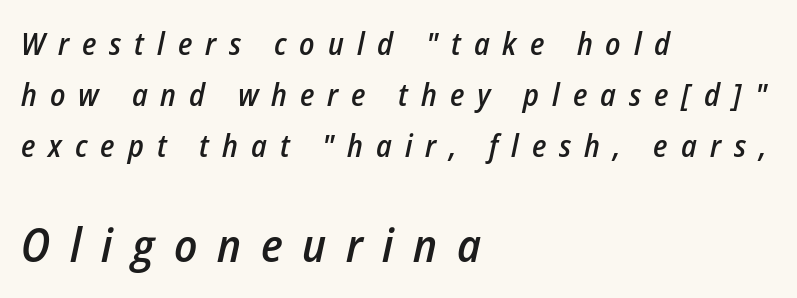
The image shows 47 px semibold, condensed type, italic (leaning right); set left-aligned, normal line spacing (1.64x), unusually wide letter spacing (+0.42 em), not underlined; the second (bottom) block is 1.52x larger; low stroke contrast and a medium x-height.
